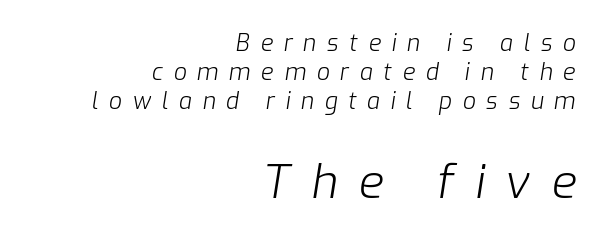
The image shows 46 px light type, italic (leaning right); set right-aligned, normal line spacing (1.27x), unusually wide letter spacing (+0.46 em), not underlined; the second (bottom) block is 2.0x larger; low stroke contrast and a medium x-height.
